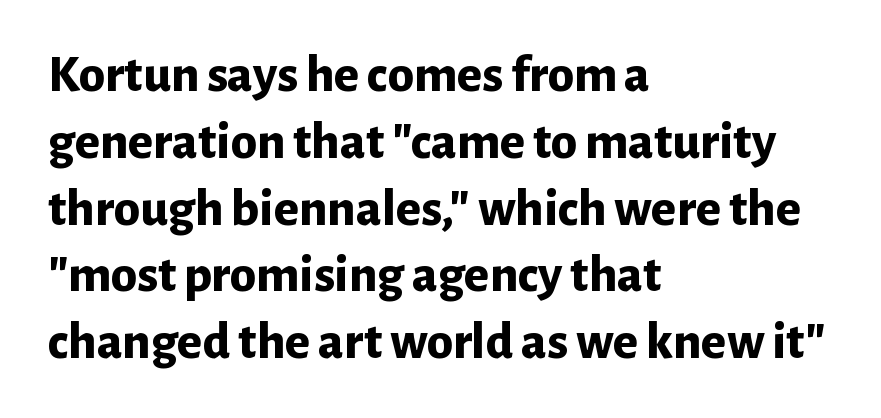
If you drew a ruler down the left edge, every line would touch it. The designer went with a sans here, leaving each stem footless. Plenty of ink on the page — the face is bold. Descender tails drop into unmarked territory. Do the characters align in a grid? No, the font is proportional.
